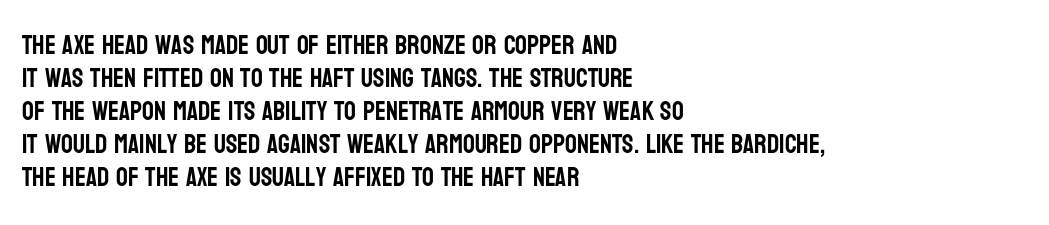
The foot of each line stays bare and open. Leading matches the norm, producing a regular column. The paragraph shown leans on its left margin. The gaps between neighbouring characters are ordinary and unremarkable. Italic? Not at all — the glyphs are vertical.
